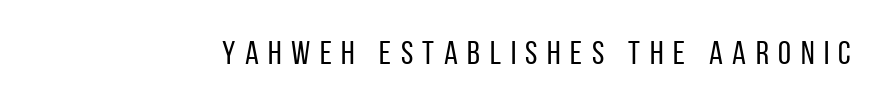
Q: Is the text bold? A: No.
Q: Is the text italic (slanted)? A: No, it is upright.
Q: Is the typeface a serif or a sans-serif typeface? A: Sans-serif.
Q: Is the text underlined? A: No.
Q: Is the spacing between letters normal or unusually wide? A: Unusually wide.
Q: Width (condensed, normal, or wide)? A: Condensed.
Q: Stroke contrast? A: Low.
Q: x-height? A: Large.
Q: Monospaced? A: No.
